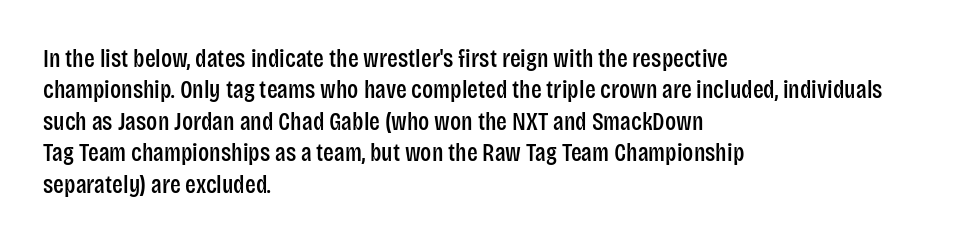
Q: Is the text italic (slanted)? A: No, it is upright.
Q: Is the text underlined? A: No.
Q: How is the paragraph aligned? A: Left-aligned.
Q: Is the spacing between letters normal or unusually wide? A: Normal.
Q: Is the spacing between lines tight, normal or loose? A: Normal.
